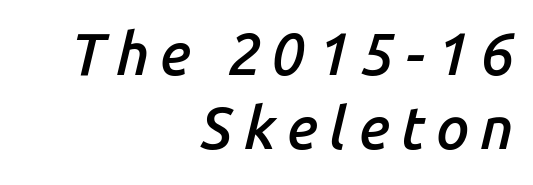
The baseline area is clear. The rendering uses a moderate line-height, typical for paragraphs. These lines are rendered in a variable-pitch font. The setting favours the right margin, as signatures and pull-quotes sometimes do. Is the type bold? Partly — it's a semibold, heavier than regular but not fully bold. Observe the lean: these are italic letterforms.
